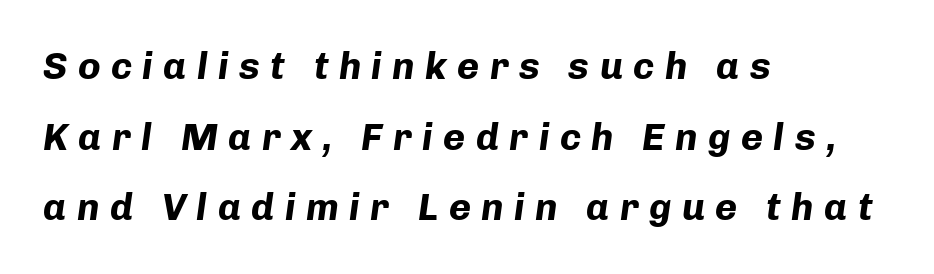
{"italic": "yes", "lean": "right", "slant_degrees": 8, "bold": "yes", "weight": "bold", "width": "normal", "stroke_contrast": "low", "x_height": "medium", "monospaced": "no", "underline": "no", "align": "left", "line_spacing_ratio": 1.86, "letter_spacing": "wide", "letter_spacing_em": 0.27, "glyph_px": 38}
